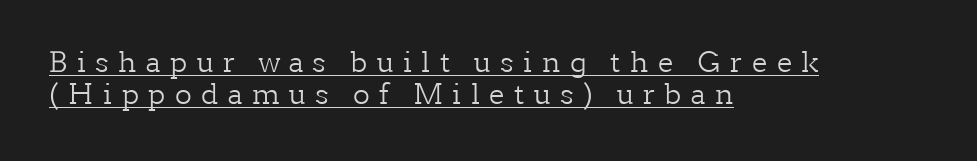
{"serif": "yes", "italic": "no", "bold": "no", "weight": "light", "width": "normal", "stroke_contrast": "low", "x_height": "medium", "monospaced": "no", "underline": "yes", "align": "left", "line_spacing": "tight", "line_spacing_ratio": 1.14, "letter_spacing": "wide", "letter_spacing_em": 0.34, "glyph_px": 28}
